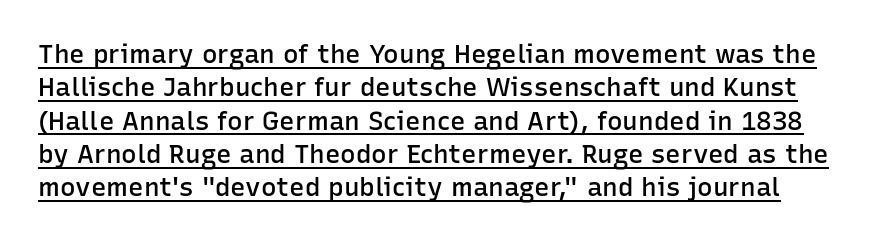
How heavy is the stroke? Medium-heavy — a semibold, shy of bold. It's the straight-up-and-down kind of type. Nothing unusual about the tracking: characters are spaced as the font intends. What's the leading like? Ordinary, nothing unusual. Notice how a bar underscores the lettering throughout.
